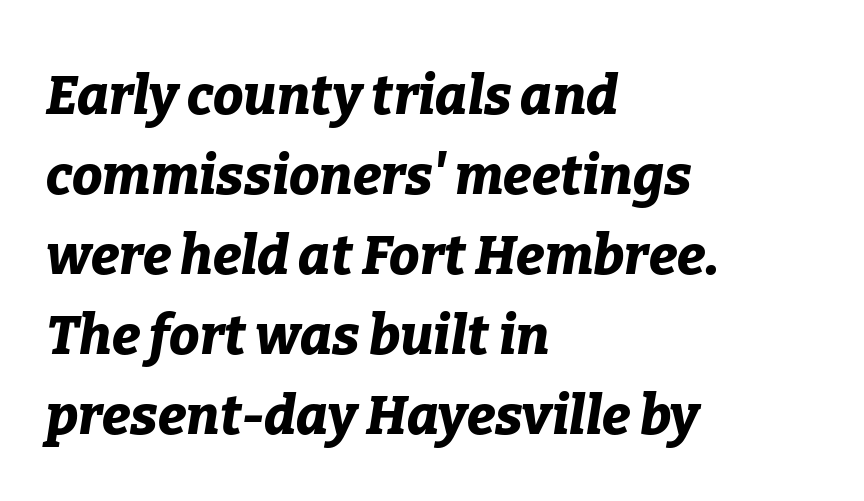
This sample has the flowing, uneven cadence of proportional lettering. The lines sit at an ordinary, default distance from one another. Characters are canted at an angle relative to the baseline's perpendicular. These lines carry a lot of weight — the face is fully bold.
